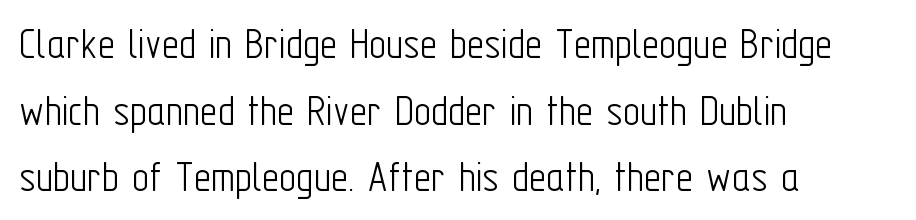
If you drew a ruler down the left edge, every line would touch it. The rows are spaced the way most documents space them. Nothing sits at the stroke ends, so this counts as sans-serif. The line texture is even and compact thanks to regular tracking. Rule under the text: the space is simply empty.
